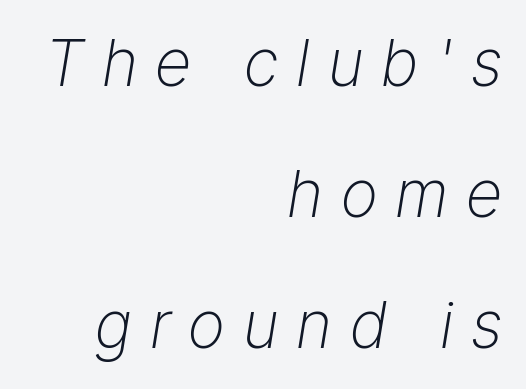
Q: Is the text bold? A: No.
Q: Is the text italic (slanted)? A: Yes, it leans right by about 9 degrees.
Q: Is the text underlined? A: No.
Q: How is the paragraph aligned? A: Right-aligned.
Q: Is the spacing between letters normal or unusually wide? A: Unusually wide.
Q: Is the spacing between lines tight, normal or loose? A: Loose.
Q: Width (condensed, normal, or wide)? A: Normal.
Q: Stroke contrast? A: Low.
Q: x-height? A: Medium.
Q: Monospaced? A: No.
